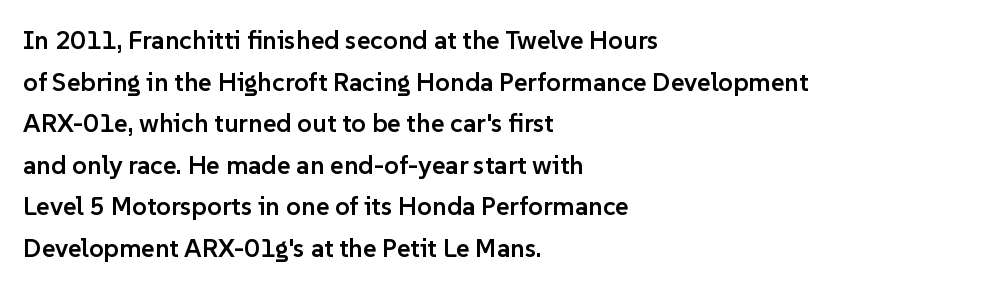
The image shows 26 px text type, upright; set left-aligned, normal line spacing (1.6x), normal letter spacing, not underlined.
